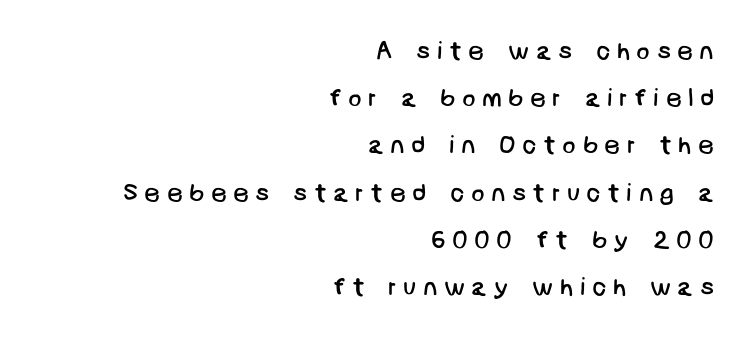
The image shows 25 px text type; set right-aligned, line spacing 1.89x, unusually wide letter spacing (+0.25 em), not underlined.
